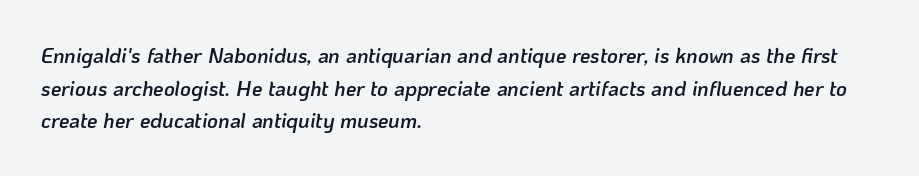
Q: Is the text bold? A: Semi-bold.
Q: Is the text italic (slanted)? A: Yes, it leans right by about 10 degrees.
Q: Is the text underlined? A: No.
Q: How is the paragraph aligned? A: Left-aligned.
Q: Is the spacing between letters normal or unusually wide? A: Normal.
Q: Is the spacing between lines tight, normal or loose? A: Normal.
